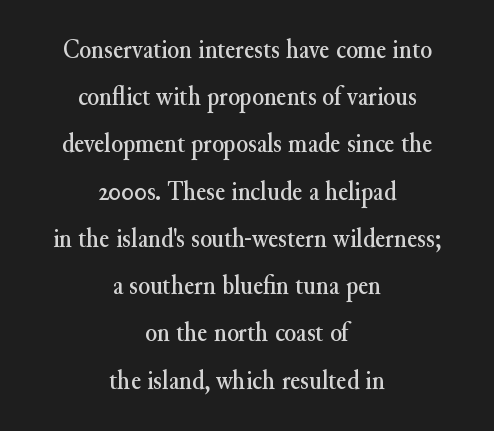
{"italic": "no", "underline": "no", "align": "center", "line_spacing_ratio": 1.75, "letter_spacing": "normal", "letter_spacing_em": 0.0, "glyph_px": 27}
